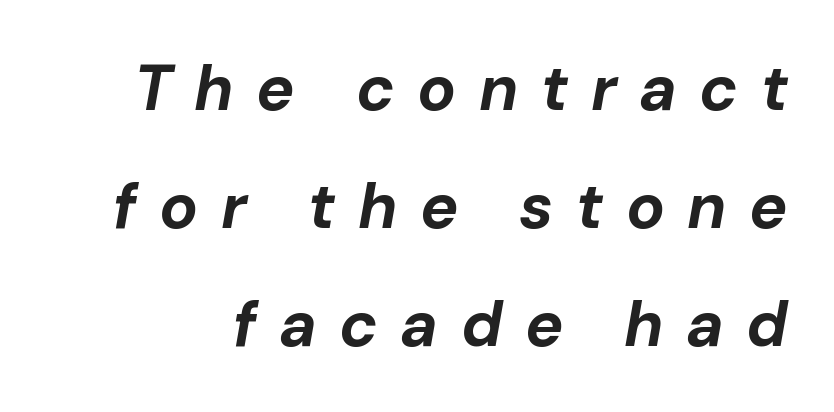
The image shows 64 px bold type, italic (leaning right); set line spacing 1.84x, unusually wide letter spacing (+0.35 em), not underlined; low stroke contrast and a medium x-height.
